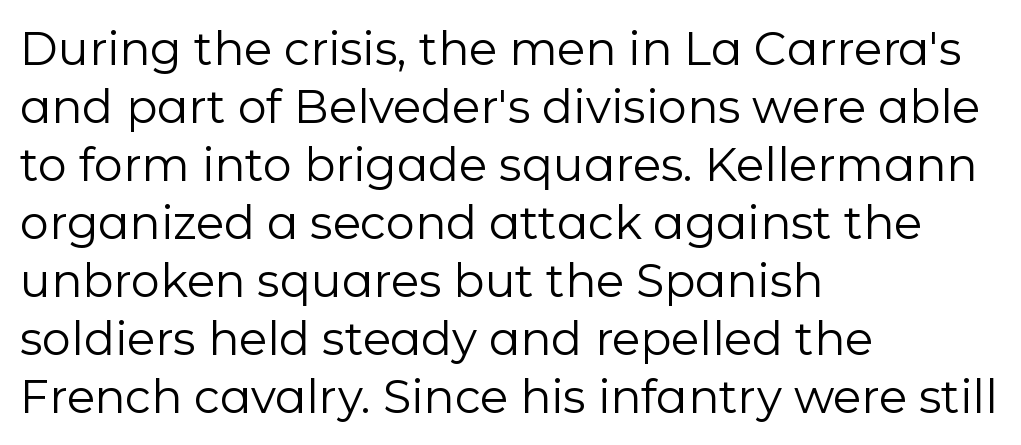
Q: Is the text bold? A: No.
Q: Is the text italic (slanted)? A: No, it is upright.
Q: Is the typeface a serif or a sans-serif typeface? A: Sans-serif.
Q: Is the text underlined? A: No.
Q: How is the paragraph aligned? A: Left-aligned.
Q: Is the spacing between letters normal or unusually wide? A: Normal.
Q: Is the spacing between lines tight, normal or loose? A: Normal.
Q: Width (condensed, normal, or wide)? A: Normal.
Q: Stroke contrast? A: Low.
Q: x-height? A: Medium.
Q: Monospaced? A: No.
